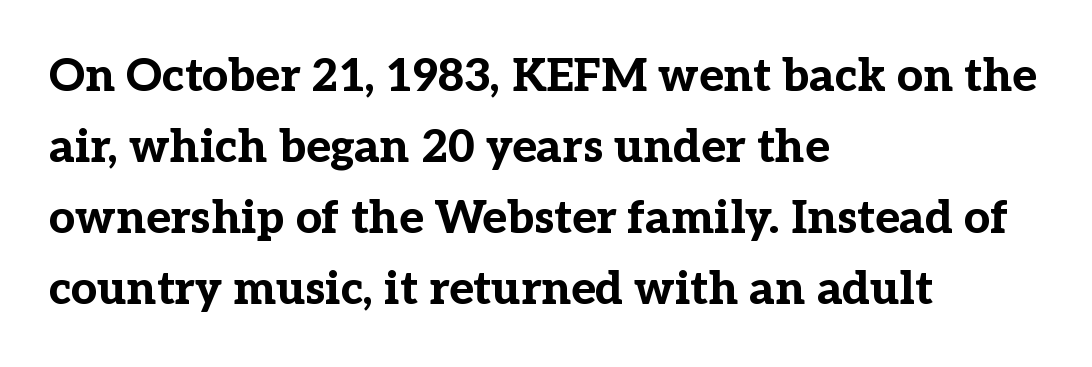
{"serif": "yes", "italic": "no", "bold": "yes", "weight": "bold", "width": "normal", "stroke_contrast": "low", "x_height": "medium", "monospaced": "no", "underline": "no", "align": "left", "line_spacing": "normal", "line_spacing_ratio": 1.54, "letter_spacing": "normal", "letter_spacing_em": 0.0, "glyph_px": 46}
